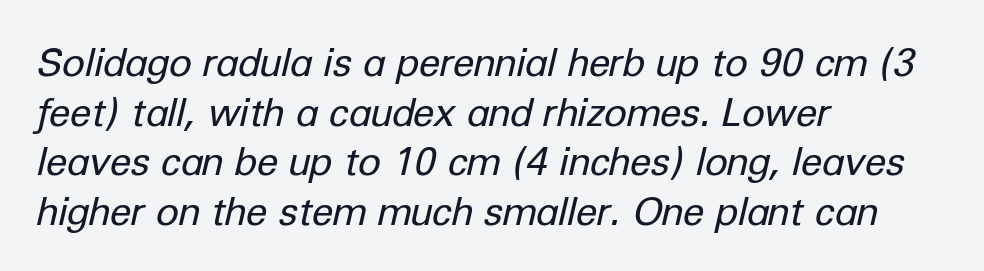
Q: Is the text bold? A: No.
Q: Is the text italic (slanted)? A: Yes, it leans right by about 12 degrees.
Q: Is the text underlined? A: No.
Q: How is the paragraph aligned? A: Left-aligned.
Q: Is the spacing between letters normal or unusually wide? A: Normal.
Q: Is the spacing between lines tight, normal or loose? A: Normal.
Q: Width (condensed, normal, or wide)? A: Normal.
Q: Stroke contrast? A: Low.
Q: x-height? A: Medium.
Q: Monospaced? A: No.
